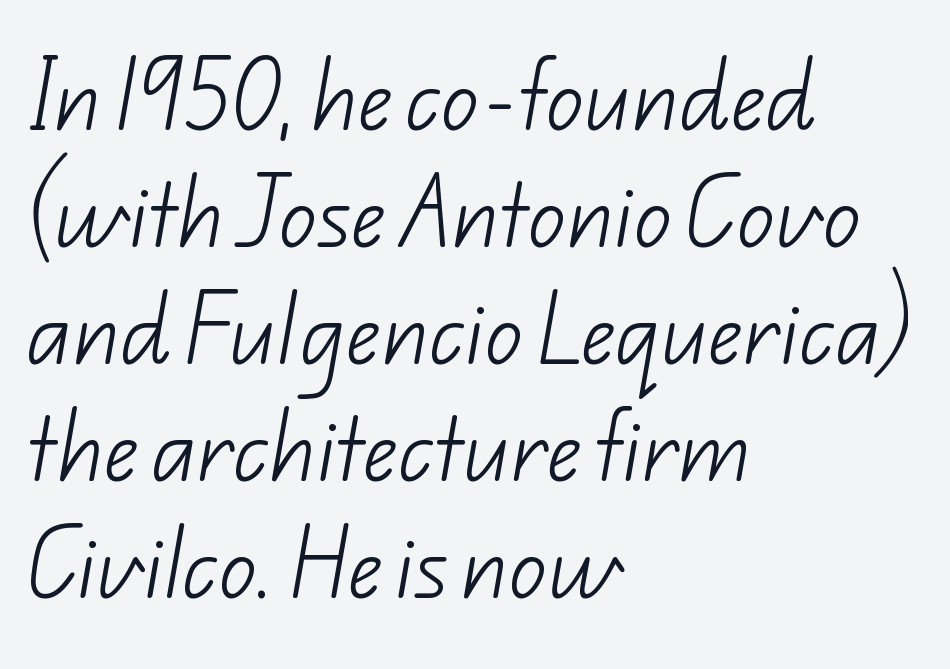
The rows are spaced the way most documents space them. Look at the bottom of the vertical strokes: they stop flat, with no serifs. These lines stack with their left ends in a neat column. You could call the tracking neutral — neither tight nor loose. The specimen omits any rule beneath the text block's lines.
